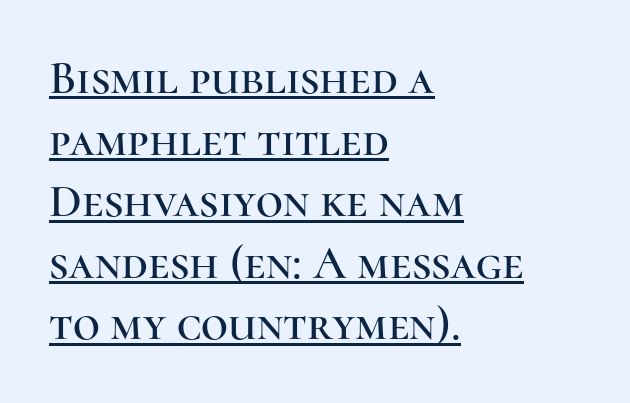
Q: Is the text italic (slanted)? A: No, it is upright.
Q: Is the typeface a serif or a sans-serif typeface? A: Serif.
Q: Is the text underlined? A: Yes.
Q: How is the paragraph aligned? A: Left-aligned.
Q: Is the spacing between letters normal or unusually wide? A: Normal.
Q: Is the spacing between lines tight, normal or loose? A: Normal.
Q: Width (condensed, normal, or wide)? A: Normal.
Q: Stroke contrast? A: High.
Q: x-height? A: Medium.
Q: Monospaced? A: No.
